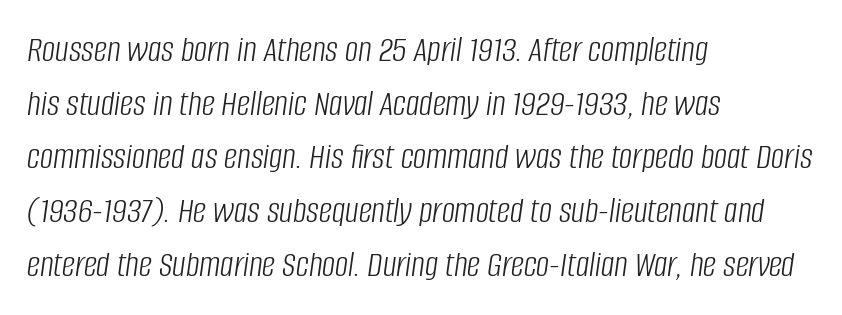
The line-height multiplier appears to be the usual default. The ragged edge is on the right, which tells us the setting is flush left. Honestly, there is no underline to notice here at all. Tall strokes in this sample are angled rather than plumb. Unbolded letterforms with no extra heft. The passage shown has conventional tracking throughout.
